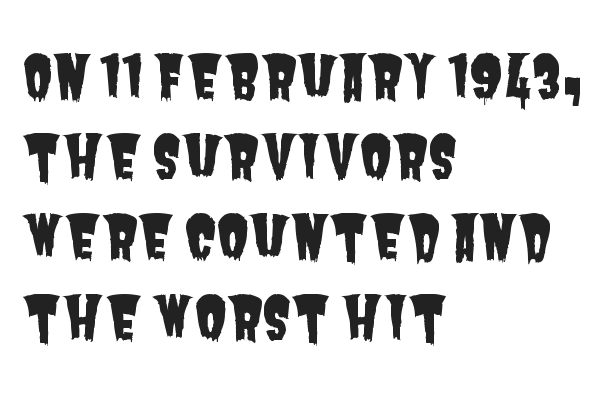
Q: Is the typeface a serif or a sans-serif typeface? A: Sans-serif.
Q: Is the text underlined? A: No.
Q: How is the paragraph aligned? A: Left-aligned.
Q: Is the spacing between letters normal or unusually wide? A: Normal.
Q: Is the spacing between lines tight, normal or loose? A: Normal.
Q: Width (condensed, normal, or wide)? A: Condensed.
Q: Stroke contrast? A: Low.
Q: x-height? A: Large.
Q: Monospaced? A: No.
